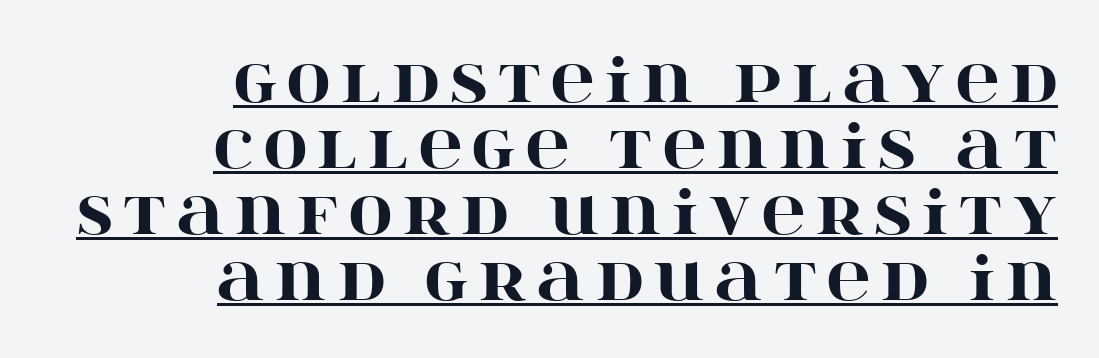
These lines are rendered in a variable-pitch font. Notice how descenders almost collide with the ascenders below — that's tight leading. Heavy, bold letterforms. Quick note: not italic, upright. The face used here is seriffed, in the tradition of book romans.
